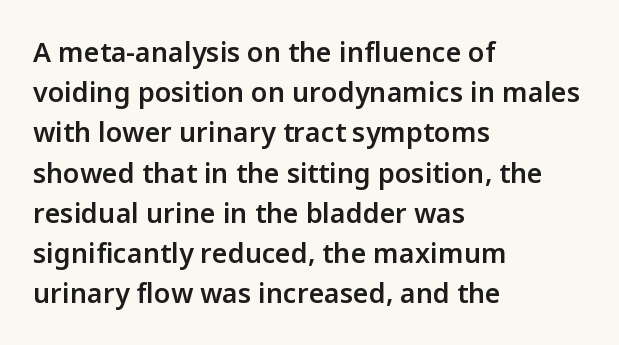
The image shows 27 px text type, upright; set left-aligned, normal line spacing (1.49x), normal letter spacing, not underlined.
